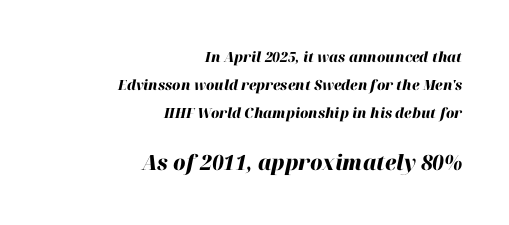
{"italic": "yes", "lean": "right", "slant_degrees": 12, "bold": "yes", "underline": "no", "align": "right", "line_spacing": "loose", "line_spacing_ratio": 1.99, "letter_spacing": "normal", "letter_spacing_em": 0.0, "larger_block": "second", "size_ratio": 1.5, "glyph_px": 21}
